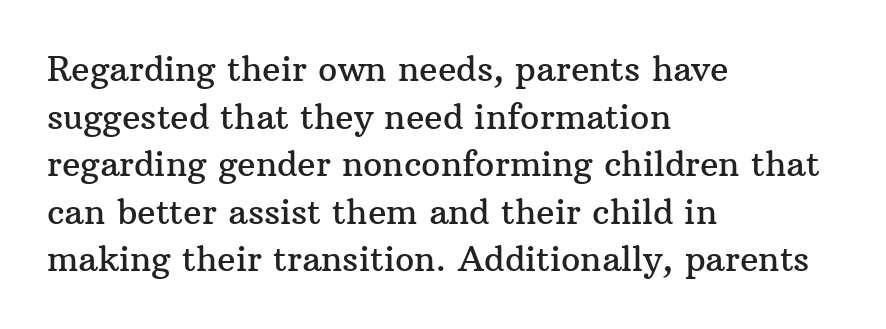
There is no visible air inserted between adjacent glyphs. One glance says typical: line gaps are just what's usual. Layout note: lines flush left. Do the characters align in a grid? No, the font is proportional.
